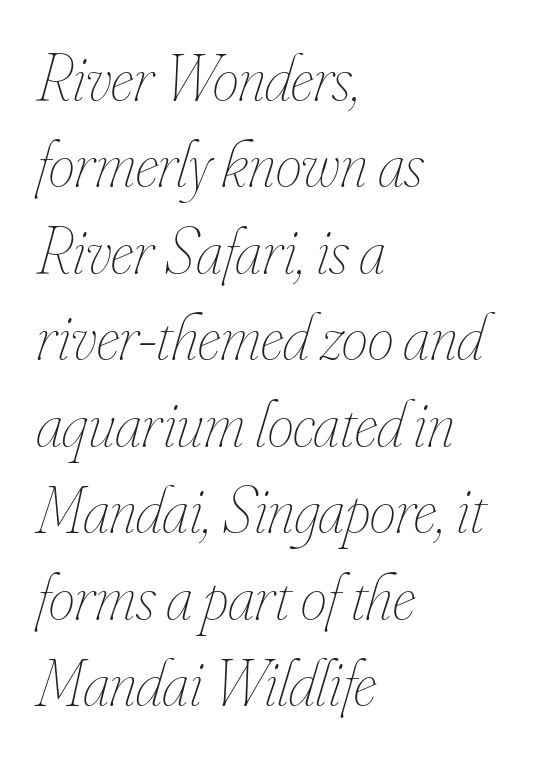
The image shows 66 px thin, condensed type, italic (leaning right); set left-aligned, normal line spacing (1.31x), normal letter spacing, not underlined; low stroke contrast and a small x-height.
